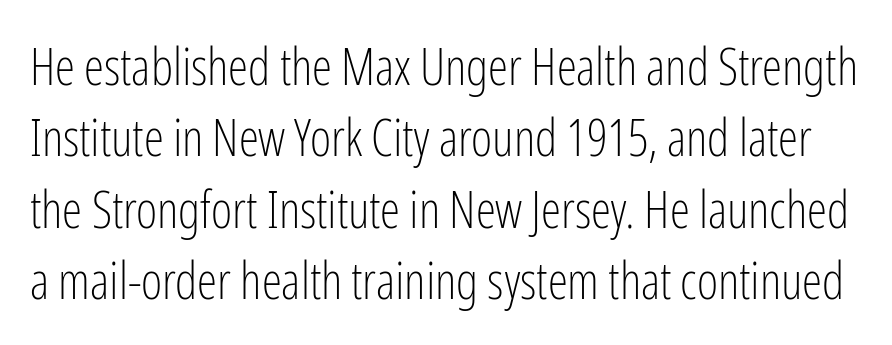
These lines sit exactly where default settings would place them. What stands out about the letter spacing? Nothing — it is the standard amount. Does the type have serifs? No, each stem ends abruptly. No extra ink here — the face is not bold.
